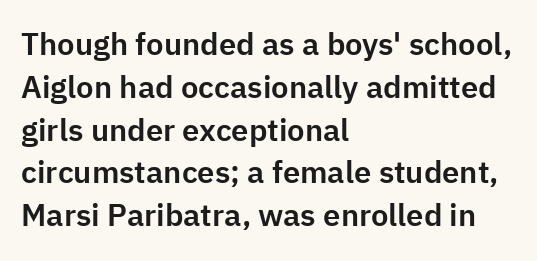
The lines sit at an ordinary, default distance from one another. Alignment: flush left. You could call the tracking neutral — neither tight nor loose. Every character sits straight up, as roman type does.
